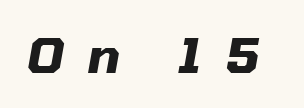
Q: Is the text bold? A: Yes.
Q: Is the text italic (slanted)? A: Yes, it leans right by about 10 degrees.
Q: Is the text underlined? A: No.
Q: Is the spacing between letters normal or unusually wide? A: Unusually wide.
Q: Width (condensed, normal, or wide)? A: Normal.
Q: Stroke contrast? A: Medium.
Q: x-height? A: Medium.
Q: Monospaced? A: No.
